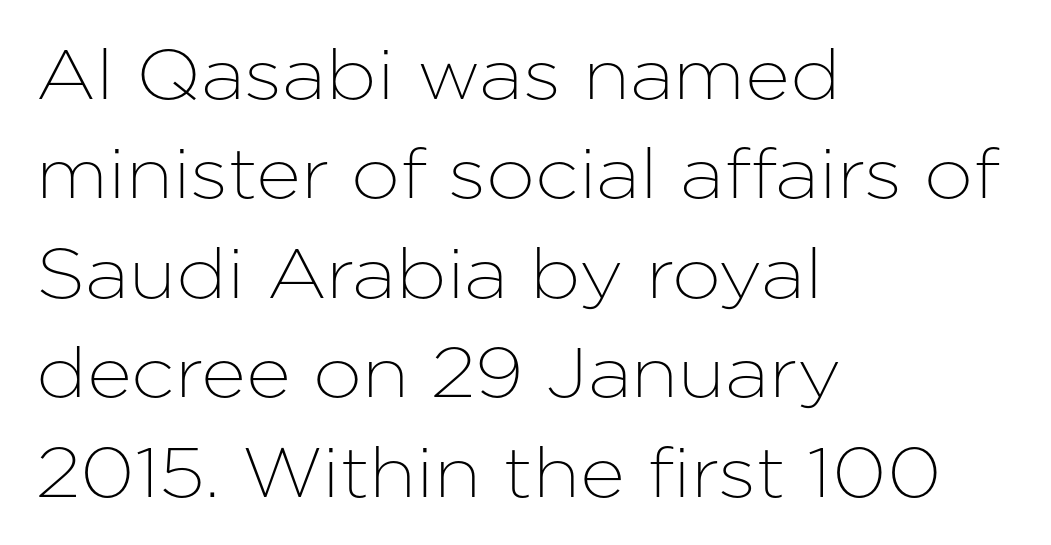
Ordinary non-slanted type is in use. One-word summary of the alignment: left. Vertically, the passage feels balanced, rows spaced as you'd expect. This sample has the flowing, uneven cadence of proportional lettering. These lines are composed in type without serifs. Clear beneath every line of the passage.
